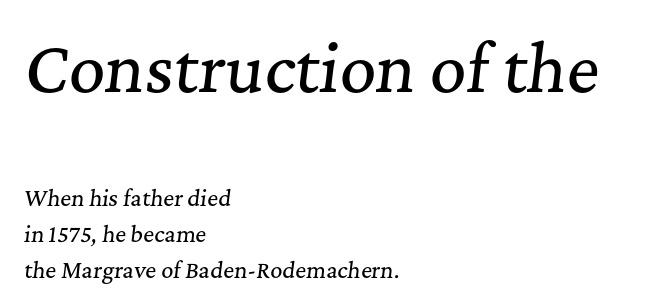
Q: Is the text italic (slanted)? A: Yes, it leans right by about 7 degrees.
Q: Is the typeface a serif or a sans-serif typeface? A: Serif.
Q: Is the text underlined? A: No.
Q: How is the paragraph aligned? A: Left-aligned.
Q: Is the spacing between letters normal or unusually wide? A: Normal.
Q: Which block of text is set in a larger size, the first (top) or the second (bottom)? A: The first (top) one.
Q: Width (condensed, normal, or wide)? A: Normal.
Q: Stroke contrast? A: Medium.
Q: x-height? A: Medium.
Q: Monospaced? A: No.
